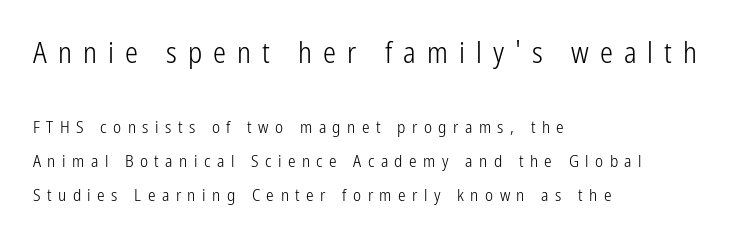
Q: Is the text bold? A: No.
Q: Is the text italic (slanted)? A: No, it is upright.
Q: Is the typeface a serif or a sans-serif typeface? A: Sans-serif.
Q: Is the text underlined? A: No.
Q: How is the paragraph aligned? A: Left-aligned.
Q: Is the spacing between letters normal or unusually wide? A: Unusually wide.
Q: Is the spacing between lines tight, normal or loose? A: Loose.
Q: Which block of text is set in a larger size, the first (top) or the second (bottom)? A: The first (top) one.
Q: Width (condensed, normal, or wide)? A: Condensed.
Q: Stroke contrast? A: Low.
Q: x-height? A: Medium.
Q: Monospaced? A: No.
